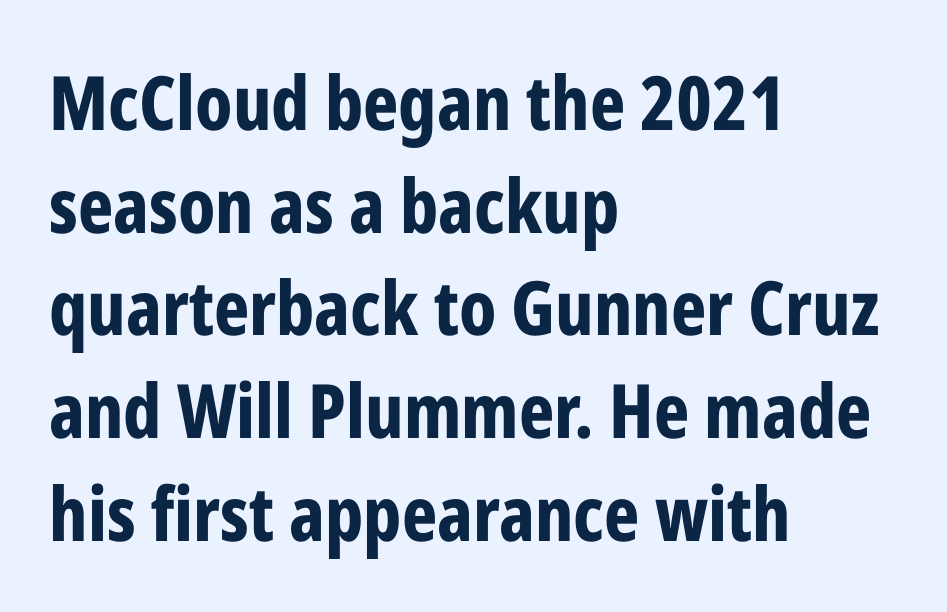
The image shows 75 px bold, condensed sans-serif type, upright; set left-aligned, normal line spacing (1.37x), normal letter spacing, not underlined; low stroke contrast and a medium x-height.
